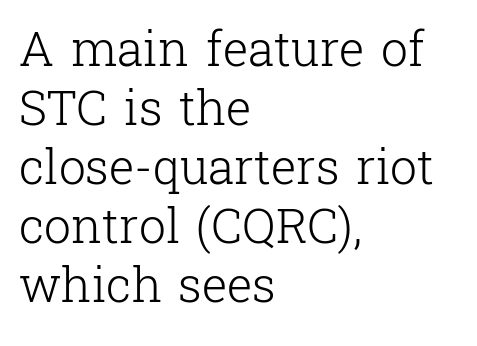
Q: Is the text bold? A: No.
Q: Is the text italic (slanted)? A: No, it is upright.
Q: Is the typeface a serif or a sans-serif typeface? A: Serif.
Q: Is the text underlined? A: No.
Q: How is the paragraph aligned? A: Left-aligned.
Q: Is the spacing between letters normal or unusually wide? A: Normal.
Q: Width (condensed, normal, or wide)? A: Normal.
Q: Stroke contrast? A: Low.
Q: x-height? A: Medium.
Q: Monospaced? A: No.
